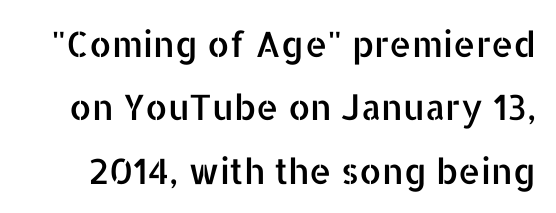
Q: Is the text italic (slanted)? A: No, it is upright.
Q: Is the typeface a serif or a sans-serif typeface? A: Sans-serif.
Q: Is the text underlined? A: No.
Q: Is the spacing between letters normal or unusually wide? A: Normal.
Q: Width (condensed, normal, or wide)? A: Normal.
Q: Stroke contrast? A: Low.
Q: x-height? A: Medium.
Q: Monospaced? A: No.
